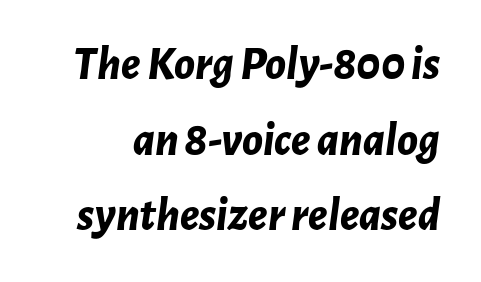
The image shows 47 px bold type, italic (leaning right); set normal line spacing (1.61x), normal letter spacing, not underlined; low stroke contrast and a medium x-height.
